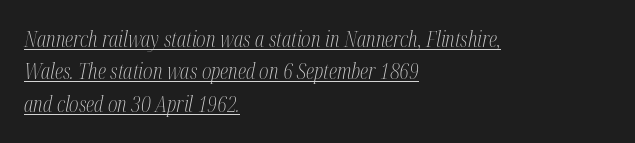
Q: Is the text bold? A: No.
Q: Is the text italic (slanted)? A: Yes, it leans right by about 12 degrees.
Q: Is the text underlined? A: Yes.
Q: How is the paragraph aligned? A: Left-aligned.
Q: Is the spacing between letters normal or unusually wide? A: Normal.
Q: Is the spacing between lines tight, normal or loose? A: Normal.
